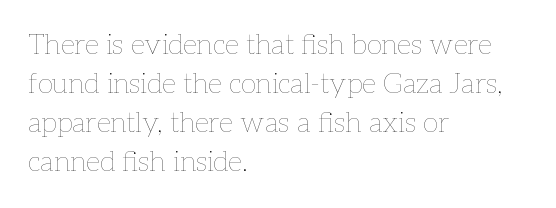
Q: Is the text bold? A: No.
Q: Is the text italic (slanted)? A: No, it is upright.
Q: Is the text underlined? A: No.
Q: How is the paragraph aligned? A: Left-aligned.
Q: Is the spacing between letters normal or unusually wide? A: Normal.
Q: Is the spacing between lines tight, normal or loose? A: Normal.
Q: Width (condensed, normal, or wide)? A: Normal.
Q: Stroke contrast? A: Low.
Q: x-height? A: Medium.
Q: Monospaced? A: No.
